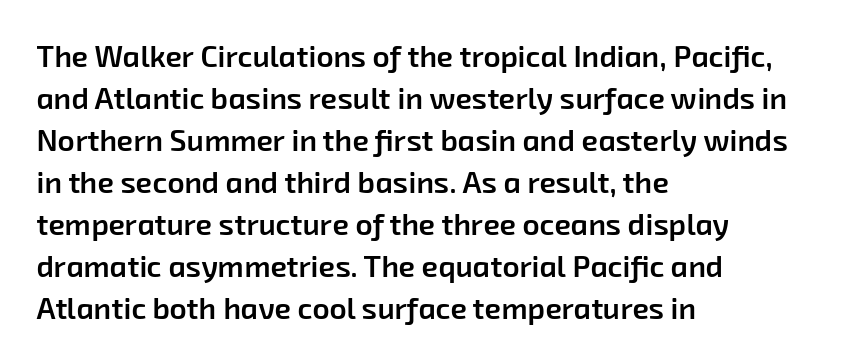
In CSS terms this would be text-align: left. The strokes are fattened partway — semibold, not bold. The typeface chosen for these lines omits serifs. Here the designer chose a conventional face with non-uniform glyph widths. The passage shown is not underscored anywhere.
